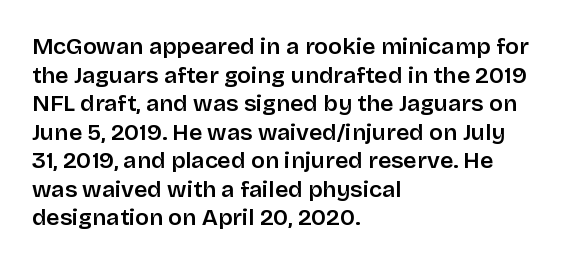
The passage shown is not underscored anywhere. On the weight axis this lands at semibold, roughly 600. Nothing unusual about the tracking: characters are spaced as the font intends. This is roman type, the default non-slanted kind. The paragraph has a hard left edge and a soft right edge.
